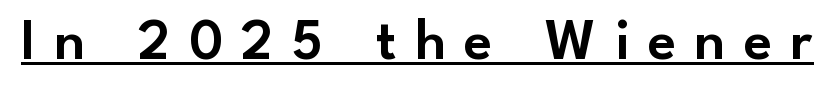
{"serif": "no", "italic": "no", "width": "normal", "stroke_contrast": "low", "x_height": "small", "monospaced": "no", "underline": "yes", "letter_spacing": "wide", "letter_spacing_em": 0.32, "glyph_px": 58}
